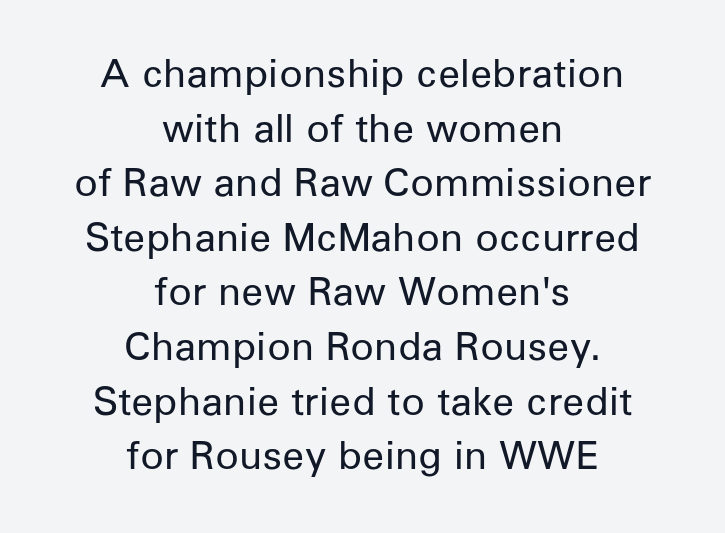
Each new line begins a customary step beneath the previous one. You can tell it's not italic because the verticals are truly vertical. Serif or sans? Sans — the stroke terminals are bare. Proportional: the letters do not fall into vertical columns.
